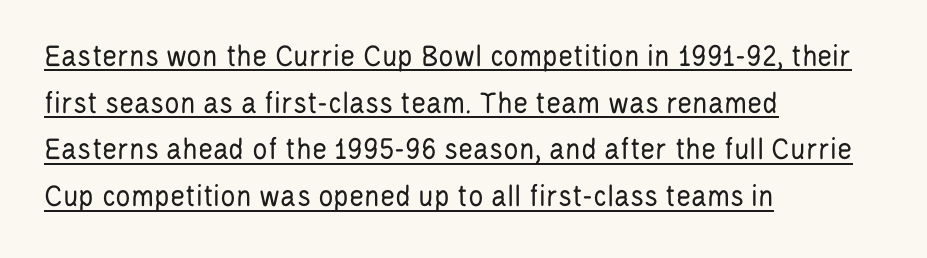
Q: Is the text bold? A: No.
Q: Is the text italic (slanted)? A: No, it is upright.
Q: Is the typeface a serif or a sans-serif typeface? A: Sans-serif.
Q: Is the text underlined? A: Yes.
Q: How is the paragraph aligned? A: Left-aligned.
Q: Is the spacing between letters normal or unusually wide? A: Normal.
Q: Is the spacing between lines tight, normal or loose? A: Normal.
Q: Width (condensed, normal, or wide)? A: Condensed.
Q: Stroke contrast? A: Low.
Q: x-height? A: Large.
Q: Monospaced? A: No.
